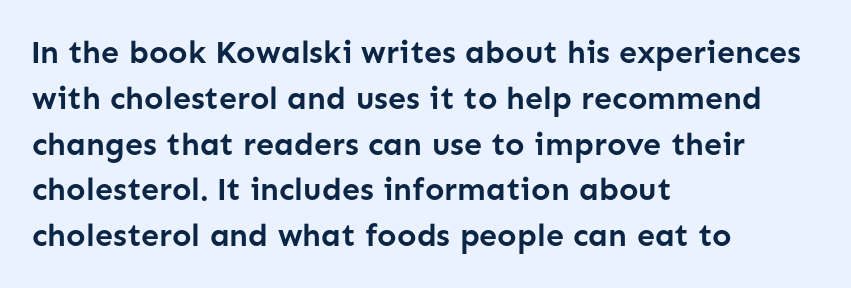
{"serif": "no", "italic": "no", "bold": "yes", "weight": "semibold", "width": "normal", "stroke_contrast": "low", "x_height": "medium", "monospaced": "no", "underline": "no", "align": "left", "line_spacing": "normal", "line_spacing_ratio": 1.43, "letter_spacing": "normal", "letter_spacing_em": 0.0, "glyph_px": 32}
